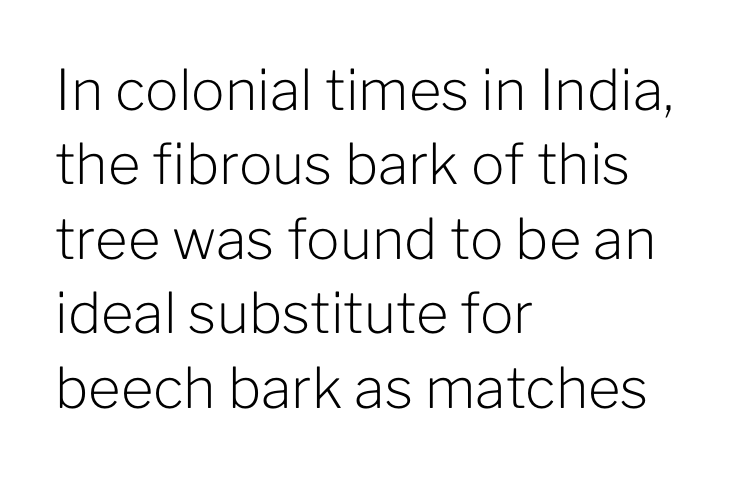
The image shows 56 px light sans-serif type, upright; set left-aligned, normal line spacing (1.33x), normal letter spacing, not underlined; low stroke contrast and a medium x-height.
